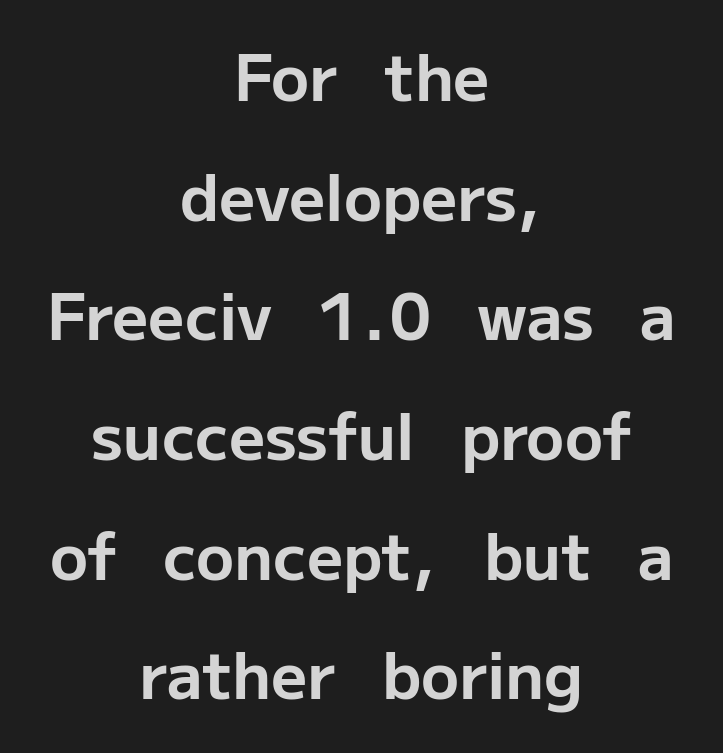
Quick note: interline space is abundant. Is this a fixed-width face? No — the glyphs have proportional, varying widths. The type family on display is of the sans-serif kind. Students, note that the glyphs here touch the page at normal intervals. These lines are centered, leaving both edges ragged.
